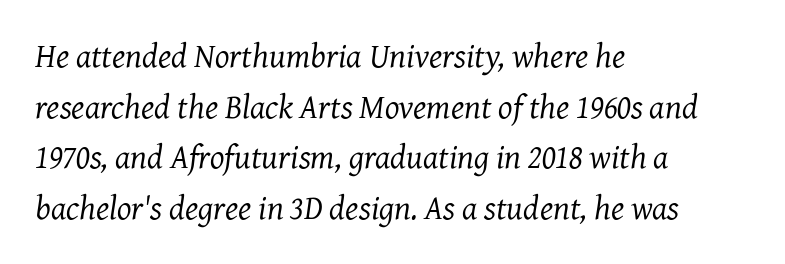
{"serif": "yes", "italic": "yes", "lean": "right", "slant_degrees": 7, "bold": "no", "weight": "regular", "width": "normal", "stroke_contrast": "medium", "x_height": "medium", "monospaced": "no", "underline": "no", "align": "left", "line_spacing": "normal", "line_spacing_ratio": 1.49, "letter_spacing": "normal", "letter_spacing_em": 0.0, "glyph_px": 34}
